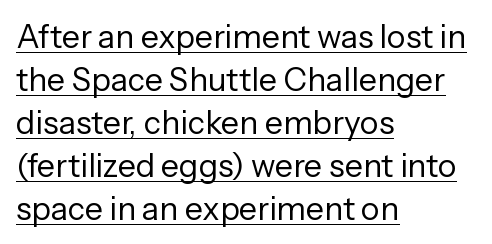
{"serif": "no", "italic": "no", "bold": "no", "weight": "regular", "width": "normal", "stroke_contrast": "low", "x_height": "medium", "monospaced": "no", "underline": "yes", "align": "left", "line_spacing": "normal", "line_spacing_ratio": 1.34, "letter_spacing": "normal", "letter_spacing_em": 0.0, "glyph_px": 32}
